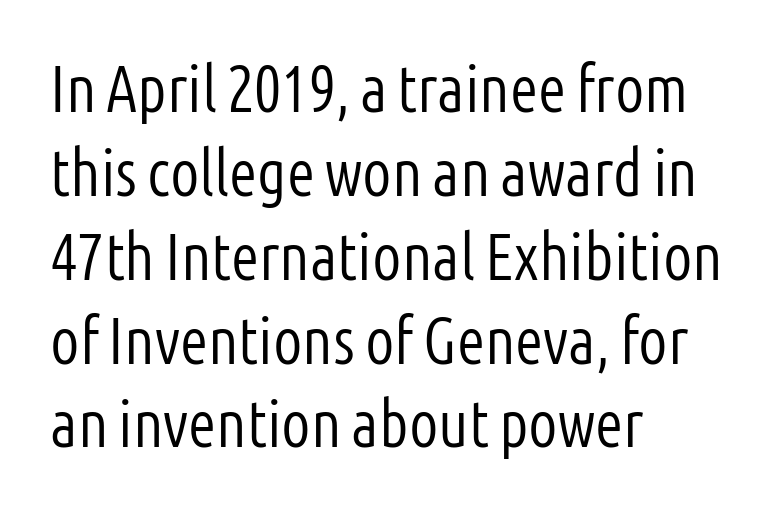
{"serif": "no", "italic": "no", "bold": "no", "weight": "light", "width": "condensed", "stroke_contrast": "low", "x_height": "medium", "monospaced": "no", "underline": "no", "align": "left", "line_spacing": "normal", "line_spacing_ratio": 1.29, "letter_spacing": "normal", "letter_spacing_em": 0.0, "glyph_px": 65}
